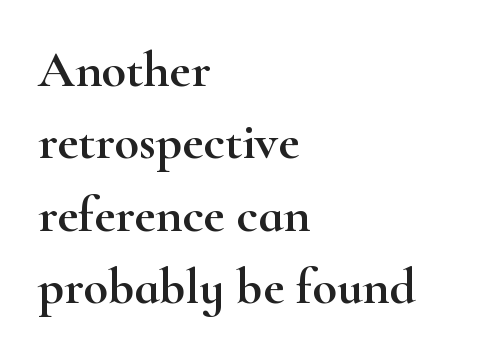
The image shows 51 px wide serif type, upright; set left-aligned, normal line spacing (1.42x), normal letter spacing, not underlined; high stroke contrast and a small x-height.
